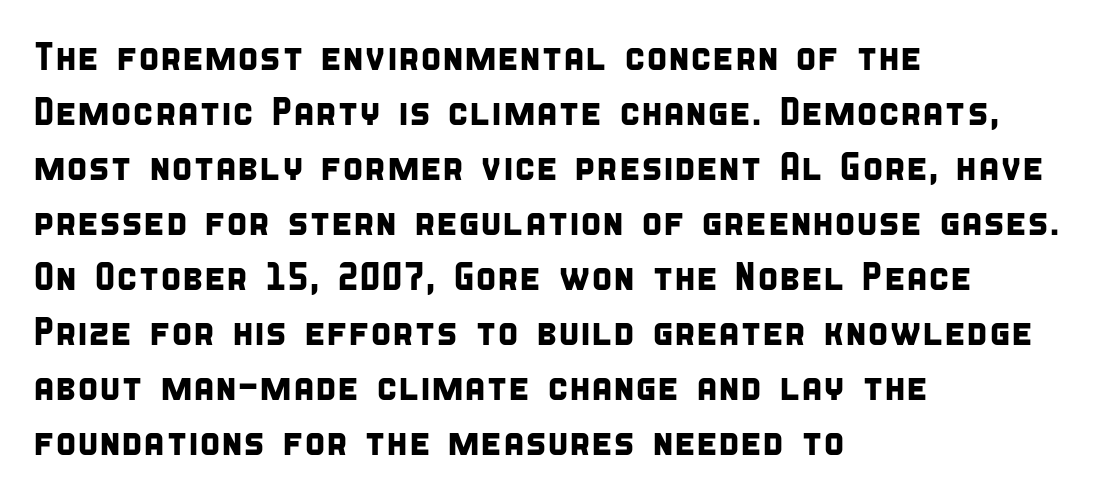
{"serif": "no", "width": "condensed", "stroke_contrast": "low", "x_height": "large", "monospaced": "no", "underline": "no", "align": "left", "line_spacing": "normal", "line_spacing_ratio": 1.41, "letter_spacing": "normal", "letter_spacing_em": 0.0, "glyph_px": 39}
